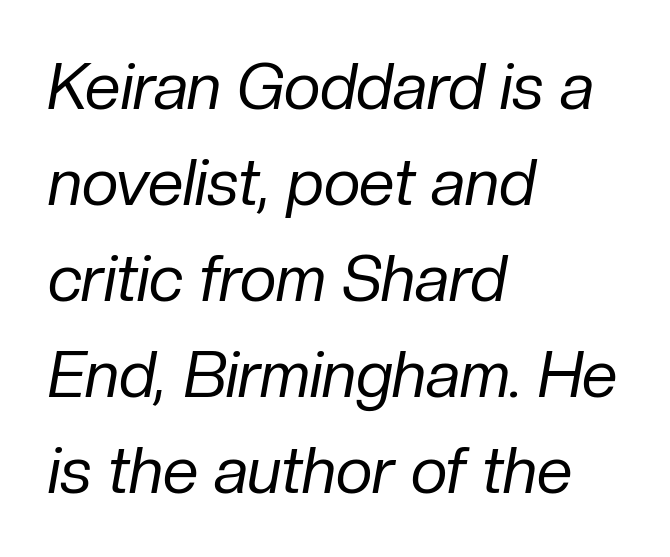
The image shows 64 px regular-weight type, italic (leaning right); set left-aligned, normal line spacing (1.5x), normal letter spacing, not underlined; low stroke contrast and a medium x-height.
